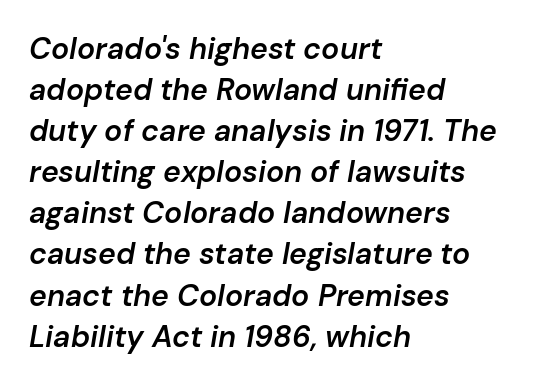
Q: Is the text bold? A: Semi-bold.
Q: Is the text italic (slanted)? A: Yes, it leans right by about 10 degrees.
Q: Is the text underlined? A: No.
Q: How is the paragraph aligned? A: Left-aligned.
Q: Is the spacing between letters normal or unusually wide? A: Normal.
Q: Is the spacing between lines tight, normal or loose? A: Normal.
Q: Width (condensed, normal, or wide)? A: Normal.
Q: Stroke contrast? A: Low.
Q: x-height? A: Medium.
Q: Monospaced? A: No.
